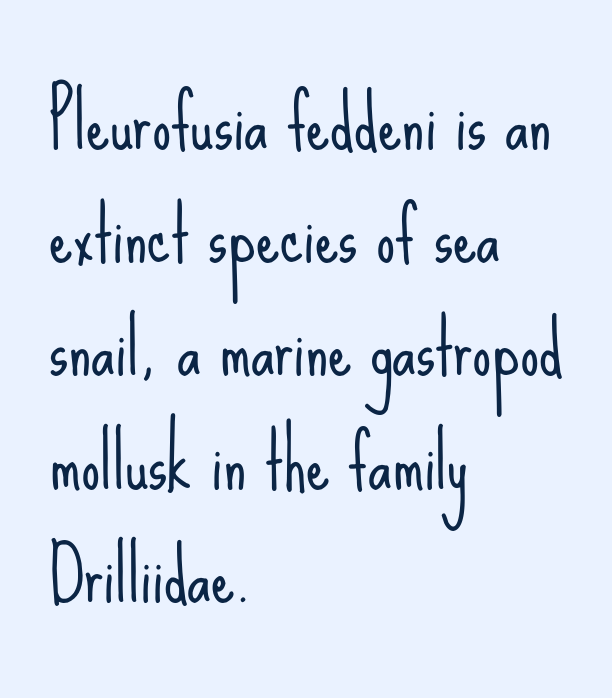
Nothing unusual about the tracking: characters are spaced as the font intends. A roman cut, with each character standing at attention. The ragged edge is on the right, which tells us the setting is flush left. You could not count columns in this text — the font is proportionally spaced.
